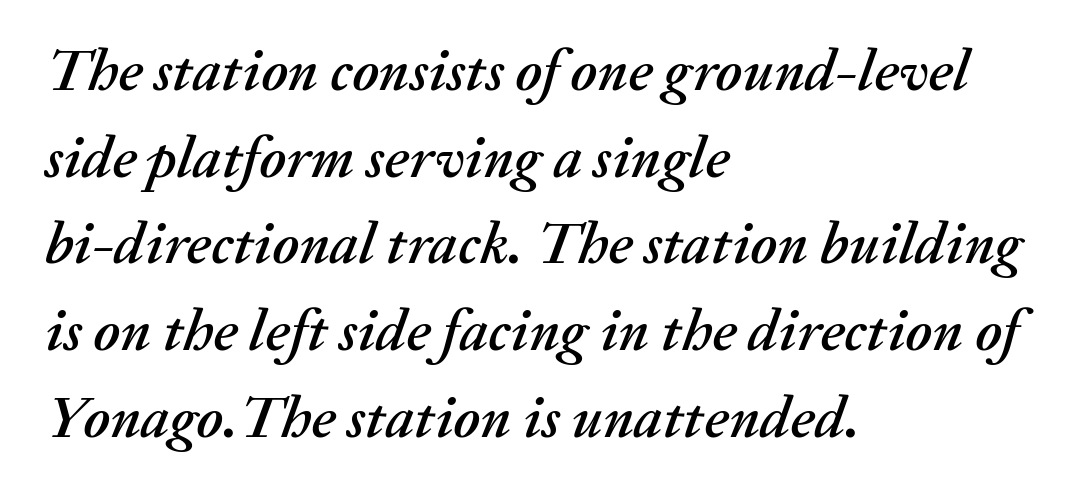
The rendering uses a moderate line-height, typical for paragraphs. Each row of text sits above clean, open space. Which margin do the lines hug? The left one — the right edge is uneven. A typesetter would call this proportional, since set widths differ per character.
